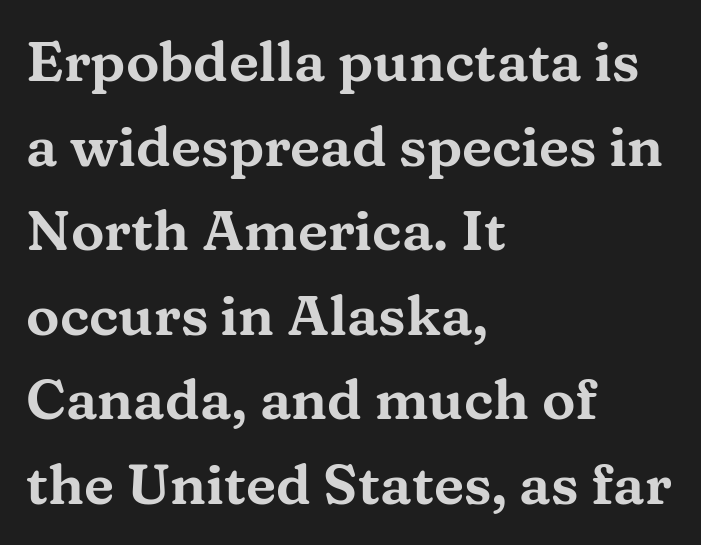
Students, observe: this is what conventionally led text looks like. You can tell it's not italic because the verticals are truly vertical. These lines are rendered in a variable-pitch font. Glyph-to-glyph distance matches everyday printed text. Type style note: has serifs.
